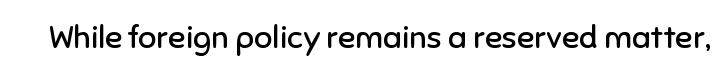
The image shows 32 px regular-weight sans-serif type, upright; set normal letter spacing, not underlined; low stroke contrast and a medium x-height.
